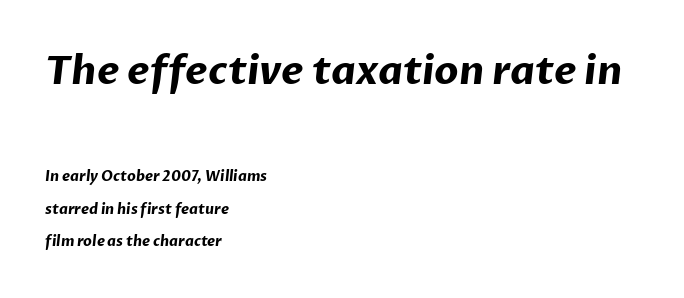
The face used here appears at its bigger size in the upper chunk. Visually the block forms a straight wall on the left and a jagged coastline on the right. The passage shown stacks its lines with a broad gap. This sample uses a sans-serif face. Varying glyph widths throughout — classic text-font behaviour.
